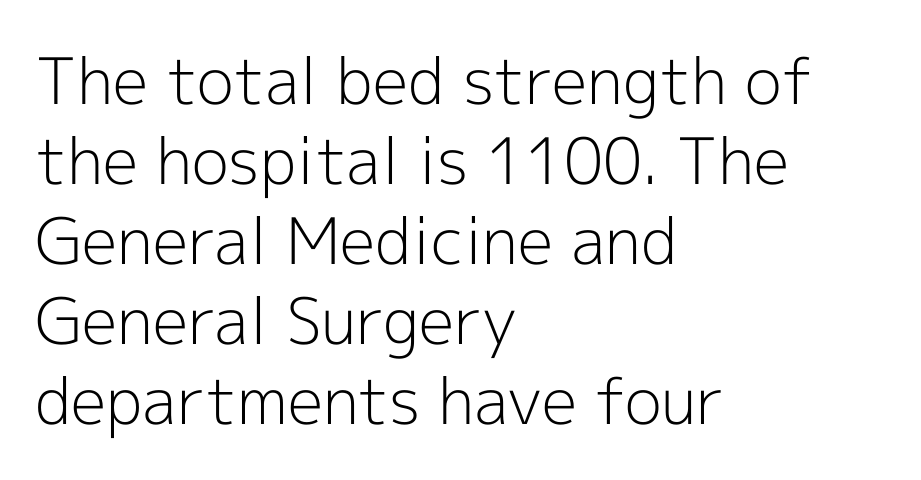
Q: Is the text bold? A: No.
Q: Is the text italic (slanted)? A: No, it is upright.
Q: Is the typeface a serif or a sans-serif typeface? A: Sans-serif.
Q: Is the text underlined? A: No.
Q: How is the paragraph aligned? A: Left-aligned.
Q: Is the spacing between letters normal or unusually wide? A: Normal.
Q: Is the spacing between lines tight, normal or loose? A: Normal.
Q: Width (condensed, normal, or wide)? A: Normal.
Q: x-height? A: Medium.
Q: Monospaced? A: No.
